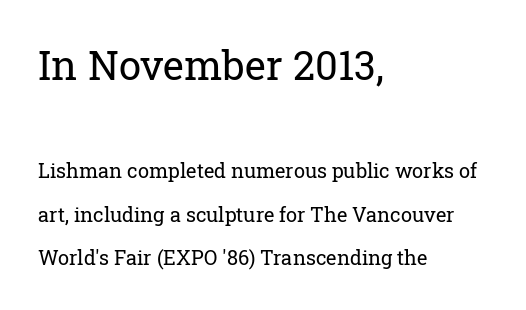
{"serif": "yes", "italic": "no", "bold": "no", "weight": "regular", "width": "normal", "stroke_contrast": "low", "x_height": "medium", "monospaced": "no", "underline": "no", "align": "left", "line_spacing": "loose", "line_spacing_ratio": 2.18, "letter_spacing": "normal", "letter_spacing_em": 0.0, "larger_block": "first", "size_ratio": 2.0, "glyph_px": 40}
